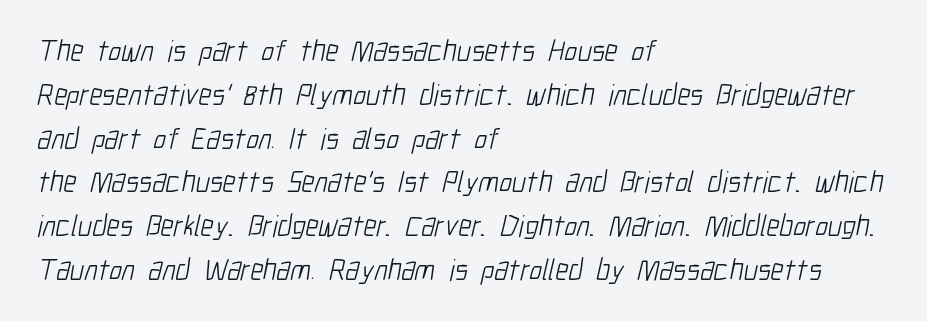
{"serif": "no", "bold": "no", "weight": "light", "width": "condensed", "stroke_contrast": "low", "x_height": "medium", "monospaced": "no", "underline": "no", "align": "left", "line_spacing": "normal", "line_spacing_ratio": 1.46, "letter_spacing": "normal", "letter_spacing_em": 0.0, "glyph_px": 30}
